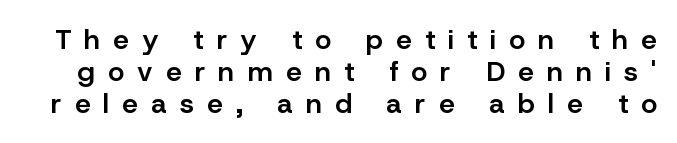
The image shows 28 px semibold sans-serif type, upright; set tight line spacing (1.15x), unusually wide letter spacing (+0.47 em), not underlined; low stroke contrast and a medium x-height.
